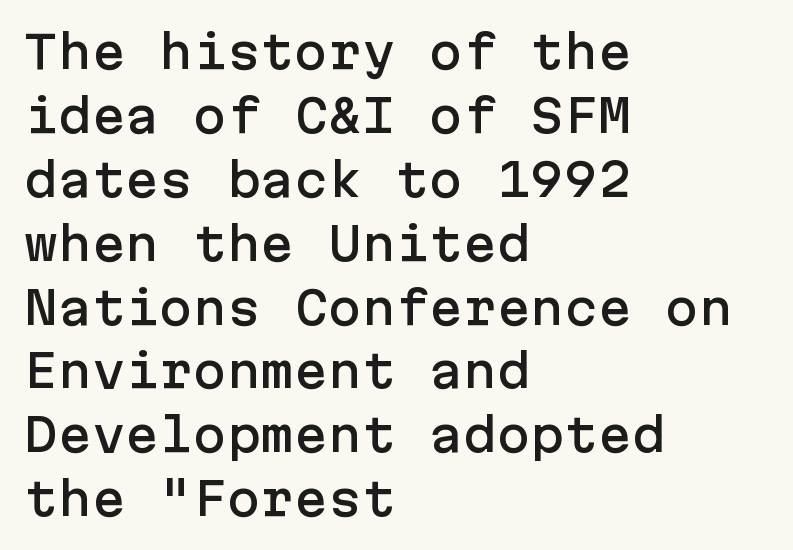
The letterforms sit shoulder to shoulder at normal distance. The compositor pushed each line to the left boundary. Does the type have serifs? No, each stem ends abruptly. The specimen omits any rule beneath the text block's lines. Characters remain perfectly vertical along every line. A typesetter would call this leading conventional body-copy spacing.
